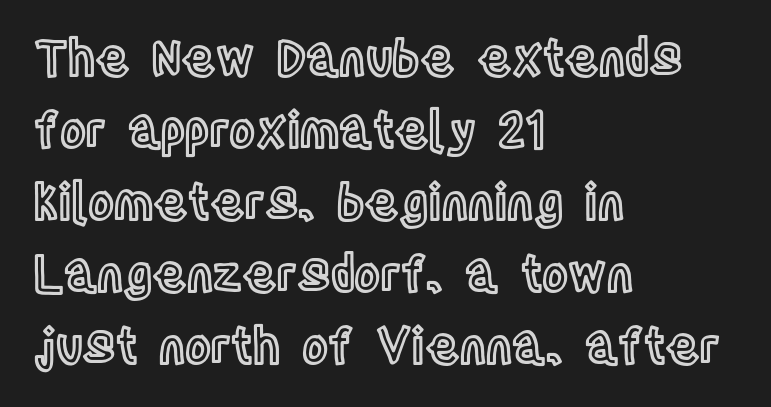
{"italic": "no", "width": "condensed", "x_height": "large", "monospaced": "no", "underline": "no", "align": "left", "line_spacing": "normal", "line_spacing_ratio": 1.47, "letter_spacing": "normal", "letter_spacing_em": 0.0, "glyph_px": 49}
